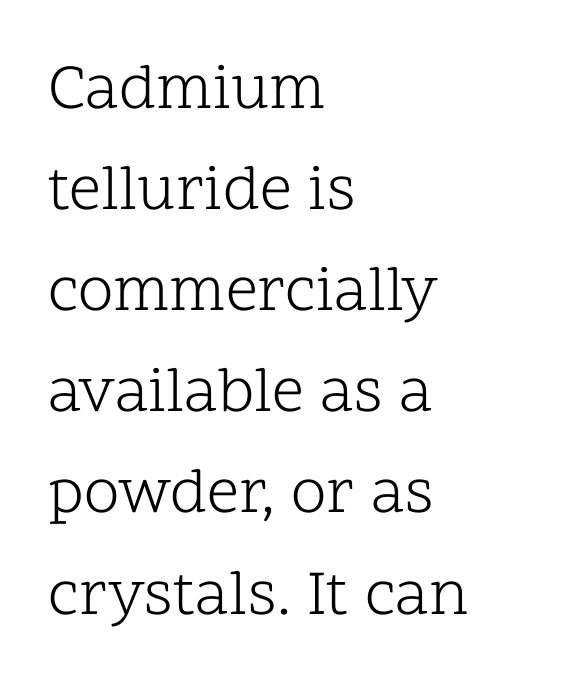
In terms of posture, this sample is upright. No extra tracking has been applied to these lines. Looks like regular typesetting: each glyph gets only the width it needs. A typesetter would call this leading conventional body-copy spacing.
